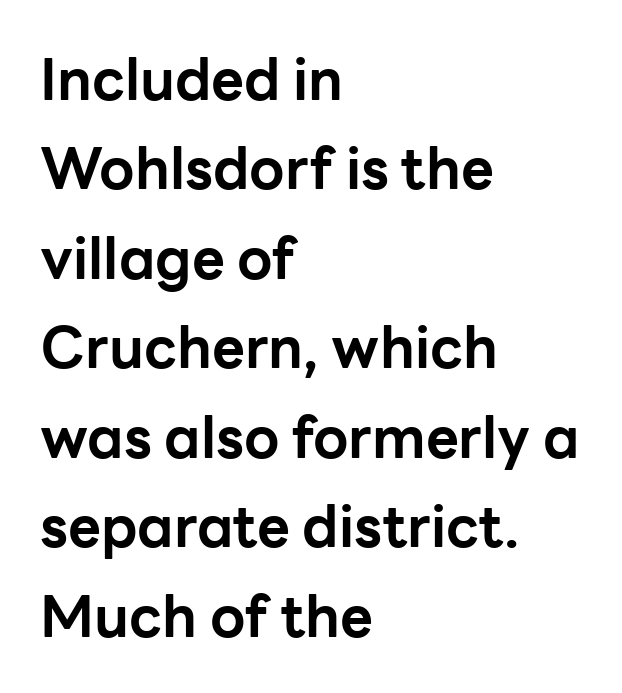
The image shows 57 px bold sans-serif type, upright; set left-aligned, normal line spacing (1.57x), normal letter spacing, not underlined; low stroke contrast and a medium x-height.
